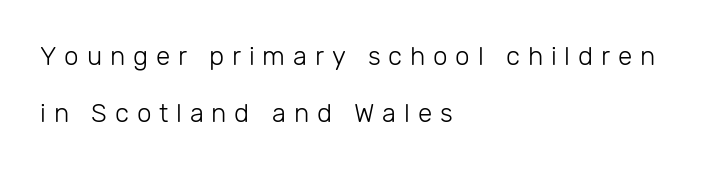
{"italic": "no", "bold": "no", "underline": "no", "align": "left", "line_spacing": "loose", "line_spacing_ratio": 2.2, "letter_spacing": "wide", "letter_spacing_em": 0.3, "glyph_px": 26}
